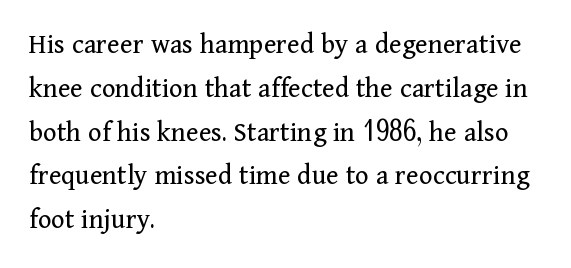
{"serif": "yes", "italic": "no", "bold": "no", "weight": "regular", "width": "normal", "stroke_contrast": "medium", "x_height": "medium", "monospaced": "no", "underline": "no", "align": "left", "line_spacing": "normal", "line_spacing_ratio": 1.51, "letter_spacing": "normal", "letter_spacing_em": 0.0, "glyph_px": 29}
